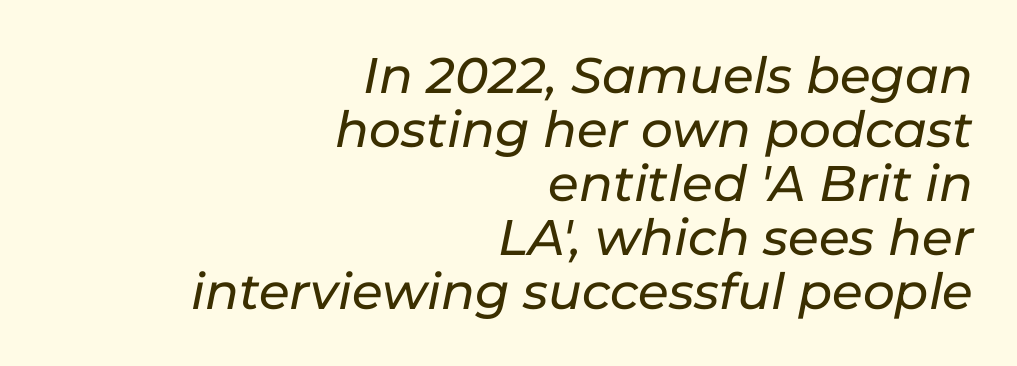
The image shows 50 px text type, italic (leaning right); set right-aligned, tight line spacing (1.08x), normal letter spacing, not underlined; low stroke contrast and a medium x-height.
